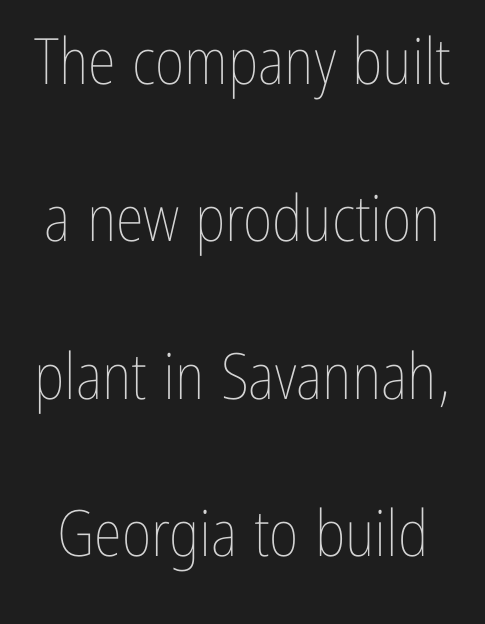
The tracking reads as untouched default to a designer's eye. Glance below the letters and you will spot only blank space. The weight would be labelled regular, book, light, or lighter still. Think of a printed novel: that variable character pitch is what you see here. The typography opts for an upright posture over an oblique one.
